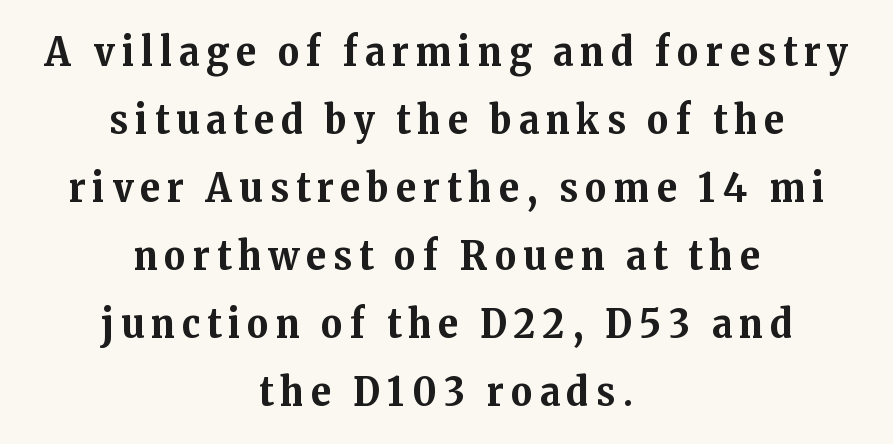
The image shows 41 px bold serif type, upright; set centered, normal line spacing (1.66x), not underlined; medium stroke contrast and a medium x-height.
